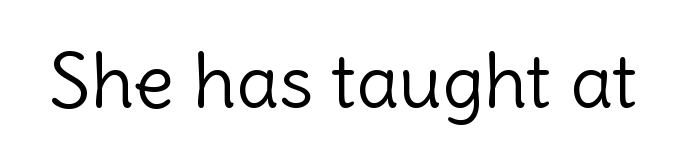
Varying glyph widths throughout — classic text-font behaviour. The tracking reads as untouched default to a designer's eye. The typeface chosen for these lines omits serifs. Vertical stems look standard width or narrower in stroke. Does the lettering tilt? It doesn't — this is upright. The gap between lines stays unmarked.
